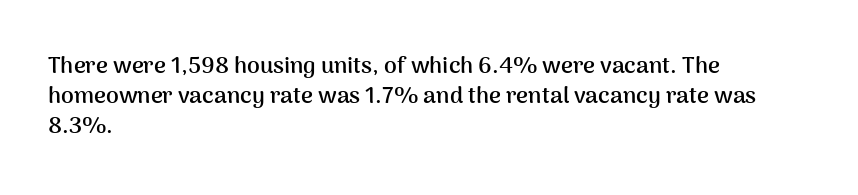
{"italic": "no", "bold": "yes", "underline": "no", "align": "left", "line_spacing": "normal", "line_spacing_ratio": 1.31, "letter_spacing": "normal", "letter_spacing_em": 0.0, "glyph_px": 23}
